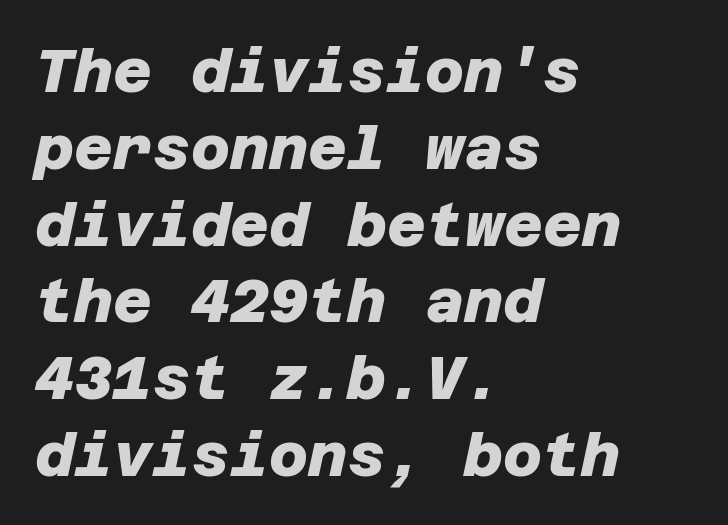
The image shows 60 px heavy sans-serif type; set left-aligned, normal line spacing (1.28x), normal letter spacing, not underlined; low stroke contrast and a large x-height.
